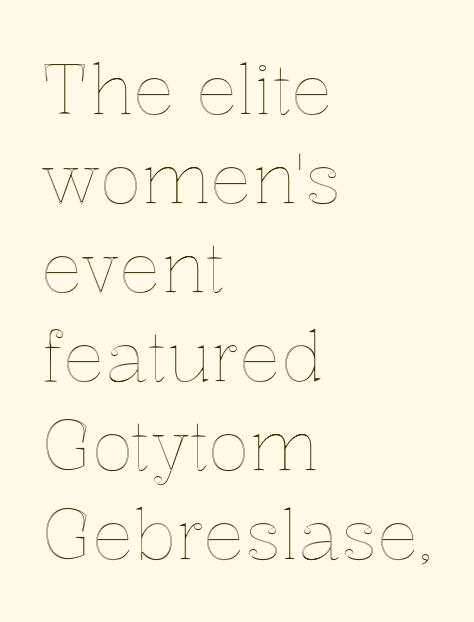
Q: Is the text italic (slanted)? A: No, it is upright.
Q: Is the text underlined? A: No.
Q: How is the paragraph aligned? A: Left-aligned.
Q: Is the spacing between letters normal or unusually wide? A: Normal.
Q: Is the spacing between lines tight, normal or loose? A: Normal.
Q: Width (condensed, normal, or wide)? A: Normal.
Q: x-height? A: Medium.
Q: Monospaced? A: No.
